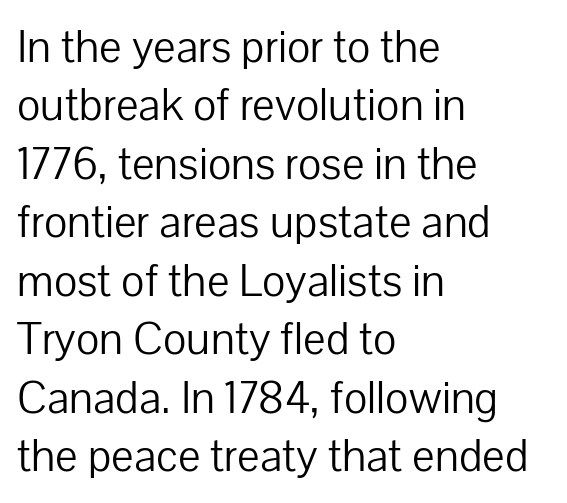
No chunkiness to these letters — they're not bold. Compared with typical body copy, the letter spacing here is the same. Descender tails drop into unmarked territory. Compared with typical paragraphs, the rows here are spaced about the same.
